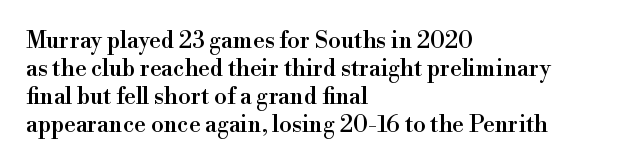
Look at the tracking — it's just the regular setting, nothing added. Caption: multi-line text, flush left, ragged right. Notice how the stems are strictly vertical — no italics here. A clean baseline with only descenders dipping below it.
